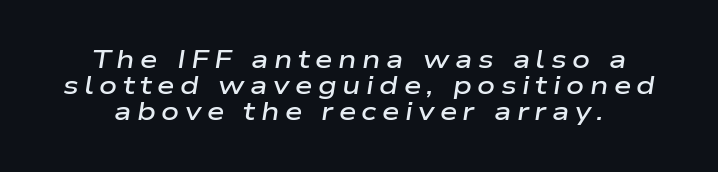
The image shows 25 px text type, italic (leaning right); set centered, tight line spacing (1.05x), unusually wide letter spacing (+0.22 em), not underlined.
